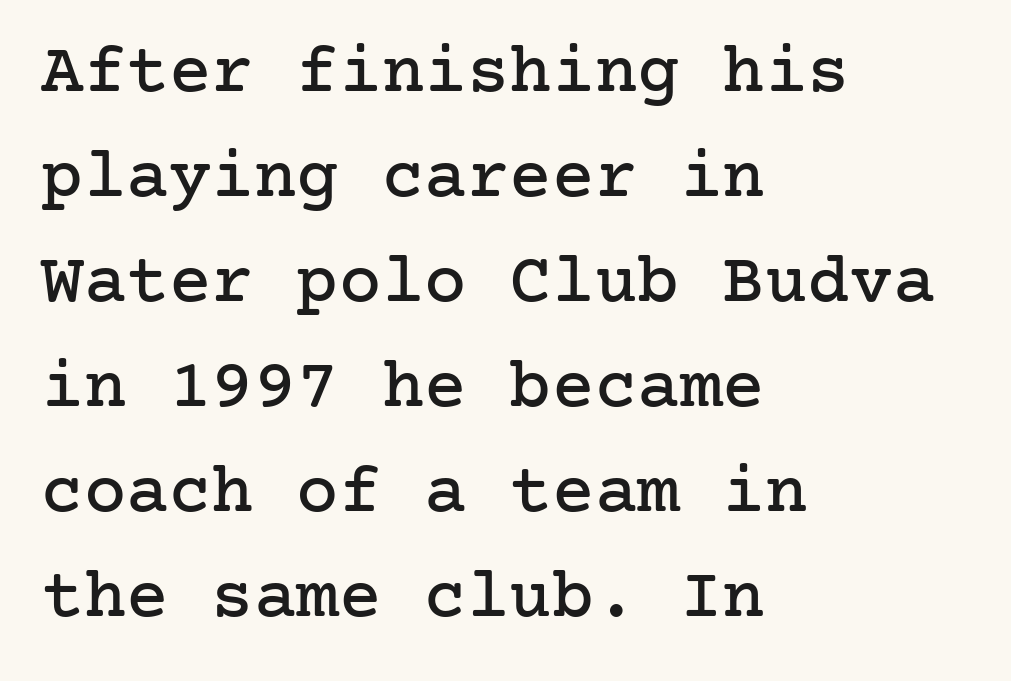
This rendering features lettering with no underline. These lines keep a tight, regular rhythm from letter to letter. A serif font was chosen for this passage. Short and long lines alike share a common starting point at left. Notice how descenders clear the ascenders below comfortably — that's standard leading.
